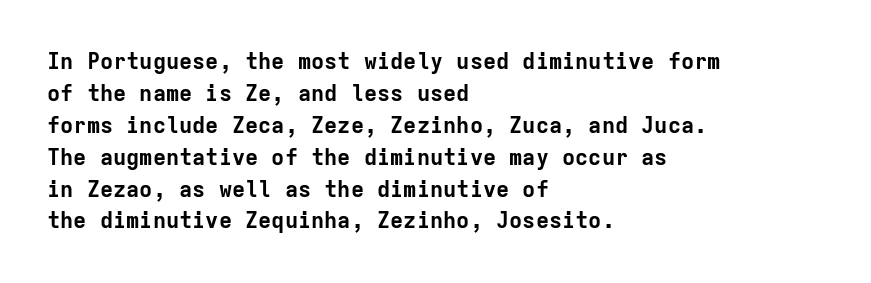
{"italic": "no", "bold": "yes", "underline": "no", "align": "left", "line_spacing": "normal", "line_spacing_ratio": 1.45, "letter_spacing": "normal", "letter_spacing_em": 0.0, "glyph_px": 22}
